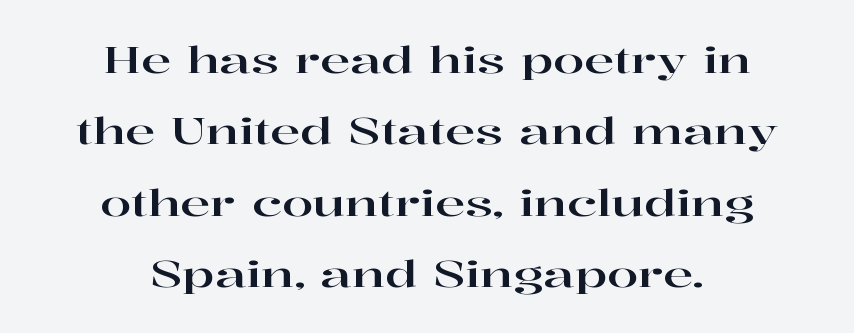
The image shows 36 px wide serif type, upright; set centered, loose line spacing (1.98x), normal letter spacing, not underlined; high stroke contrast and a medium x-height.
